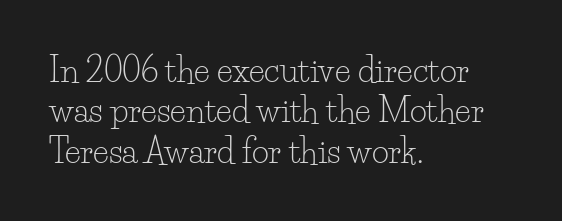
The image shows 33 px light serif type, upright; set left-aligned, line spacing 1.22x, normal letter spacing, not underlined; low stroke contrast and a small x-height.
